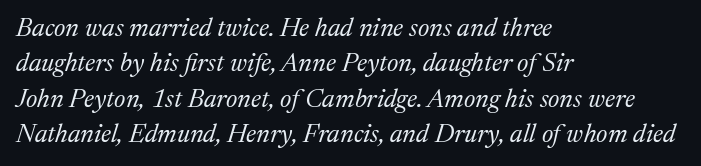
Q: Is the text bold? A: No.
Q: Is the text italic (slanted)? A: Yes, it leans right by about 17 degrees.
Q: Is the text underlined? A: No.
Q: How is the paragraph aligned? A: Left-aligned.
Q: Is the spacing between letters normal or unusually wide? A: Normal.
Q: Is the spacing between lines tight, normal or loose? A: Normal.
